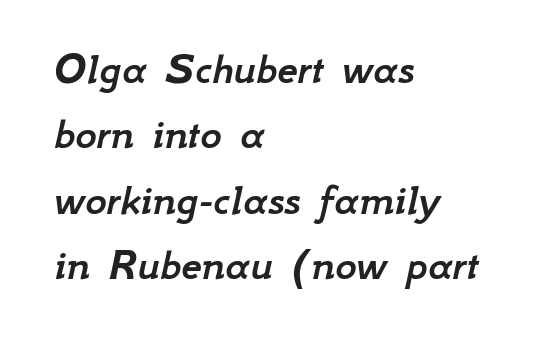
The image shows 46 px text type, italic (leaning right); set left-aligned, normal line spacing (1.42x), normal letter spacing, not underlined; low stroke contrast and a small x-height.
